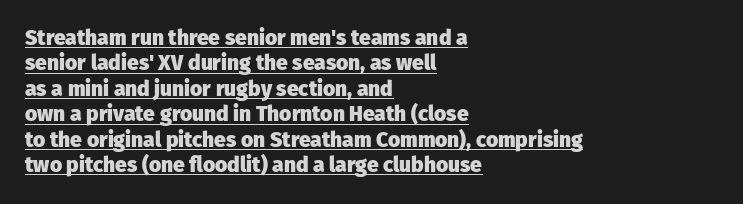
Strokes here are thick enough to call this a true bold. Underlined type. All the whitespace from short lines collects on the right. The passage shown has conventional tracking throughout. Upright lettering throughout.
